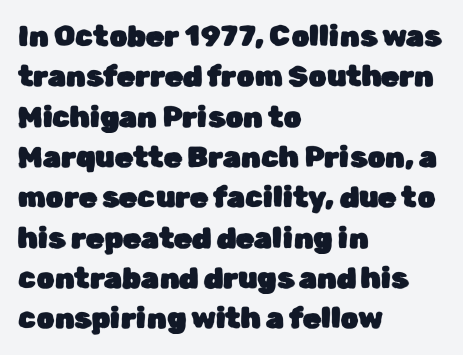
The image shows 29 px sans-serif type, upright; set left-aligned, normal line spacing (1.39x), normal letter spacing, not underlined; low stroke contrast and a medium x-height.
